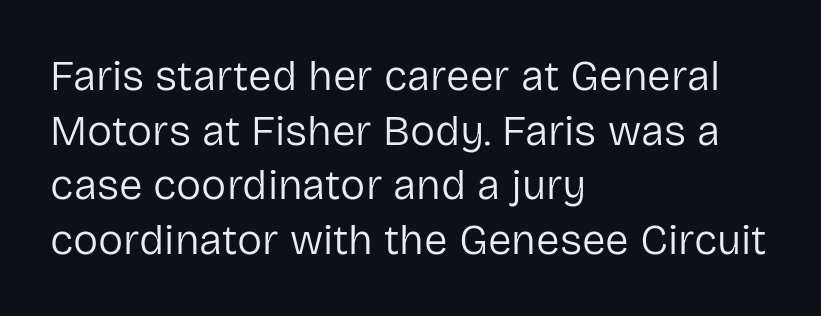
{"serif": "no", "italic": "no", "bold": "no", "weight": "regular", "width": "normal", "stroke_contrast": "low", "x_height": "medium", "monospaced": "no", "underline": "no", "align": "left", "line_spacing": "normal", "line_spacing_ratio": 1.3, "letter_spacing": "normal", "letter_spacing_em": 0.0, "glyph_px": 42}
